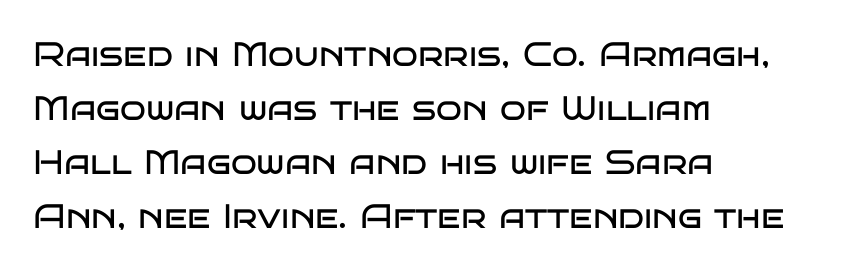
The image shows 34 px regular-weight, wide sans-serif type, upright; set left-aligned, normal line spacing (1.59x), normal letter spacing, not underlined; low stroke contrast and a large x-height.
